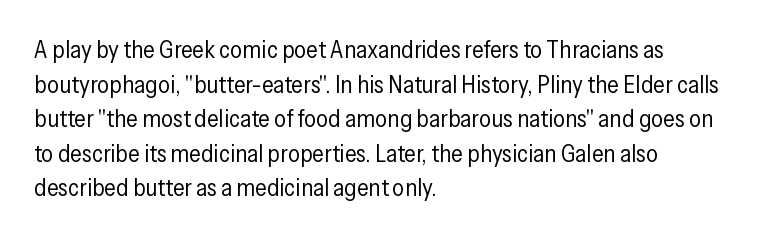
The image shows 24 px text type, upright; set left-aligned, normal line spacing (1.44x), normal letter spacing, not underlined.
